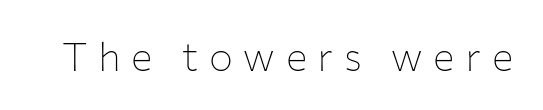
The image shows 40 px thin sans-serif type, upright; set unusually wide letter spacing (+0.27 em), not underlined; low stroke contrast and a medium x-height.
